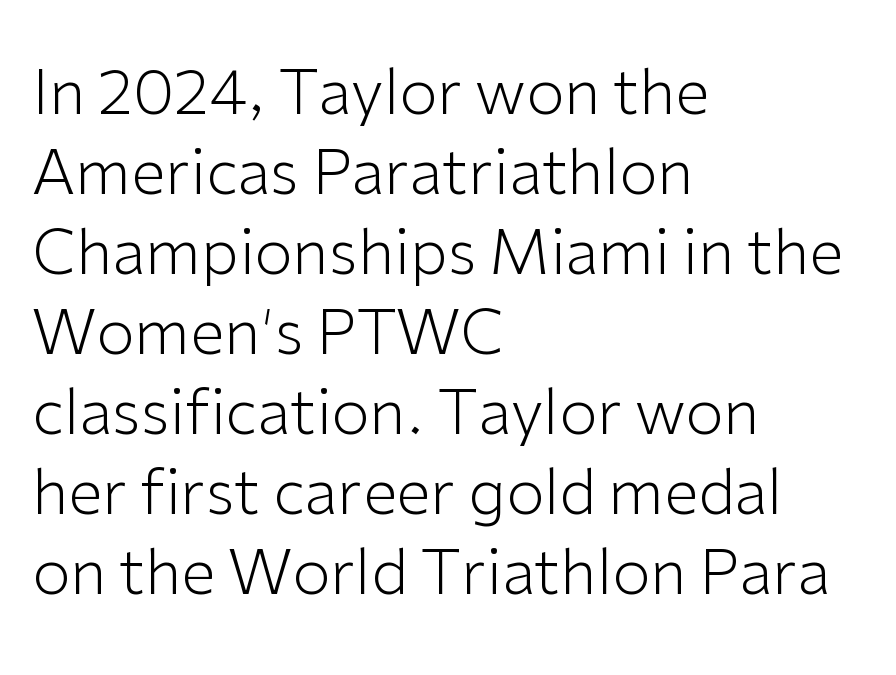
Layout note: lines flush left. Look at the bottom of the vertical strokes: they stop flat, with no serifs. You could not count columns in this text — the font is proportionally spaced. This sample uses an upright cut, with every glyph sitting square on the baseline. Quick note: underline off.
